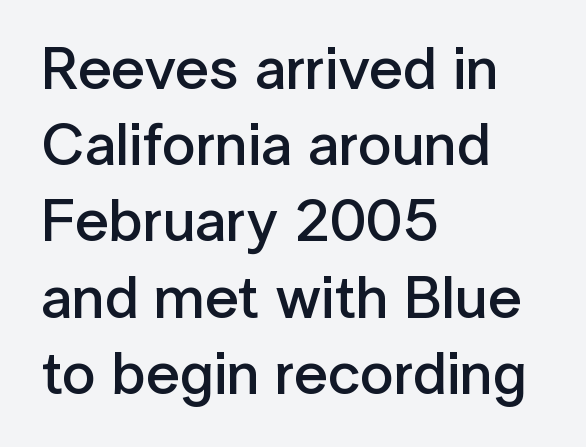
Q: Is the text bold? A: Semi-bold.
Q: Is the text italic (slanted)? A: No, it is upright.
Q: Is the typeface a serif or a sans-serif typeface? A: Sans-serif.
Q: Is the text underlined? A: No.
Q: How is the paragraph aligned? A: Left-aligned.
Q: Is the spacing between letters normal or unusually wide? A: Normal.
Q: Is the spacing between lines tight, normal or loose? A: Normal.
Q: Width (condensed, normal, or wide)? A: Normal.
Q: Stroke contrast? A: Low.
Q: x-height? A: Medium.
Q: Monospaced? A: No.
